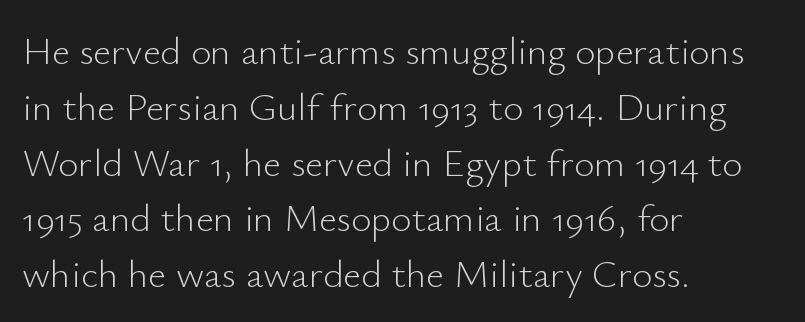
{"serif": "no", "italic": "no", "bold": "no", "weight": "light", "width": "normal", "stroke_contrast": "low", "x_height": "small", "monospaced": "no", "underline": "no", "align": "left", "line_spacing": "normal", "line_spacing_ratio": 1.43, "letter_spacing": "normal", "letter_spacing_em": 0.0, "glyph_px": 39}
